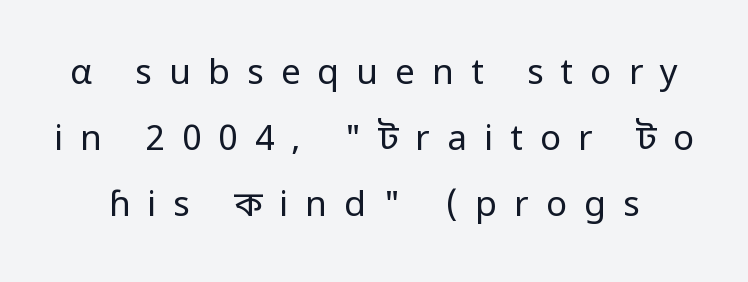
The image shows 35 px regular-weight sans-serif type, upright; set line spacing 1.88x, unusually wide letter spacing (+0.49 em), not underlined; low stroke contrast and a medium x-height.
